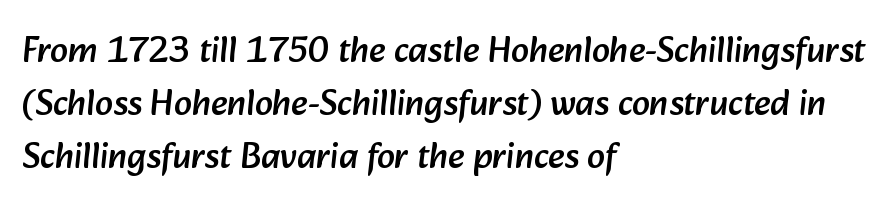
Here the designer chose a conventional face with non-uniform glyph widths. This sample is left-justified, so line endings fall wherever the words run out. Does the leading feel generous? No, just average. Compared with typical body copy, the letter spacing here is the same. The foot of each line stays bare and open.
